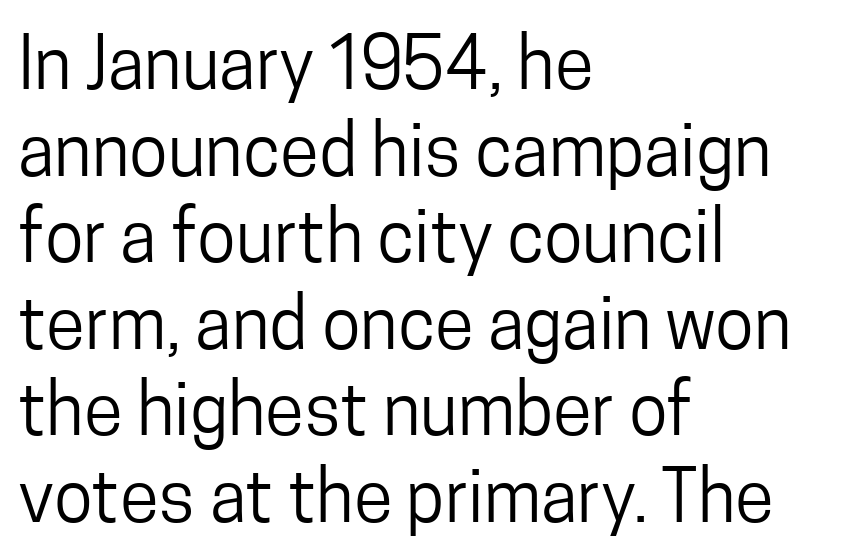
The image shows 71 px regular-weight, condensed sans-serif type, upright; set left-aligned, line spacing 1.22x, normal letter spacing, not underlined; low stroke contrast and a medium x-height.
